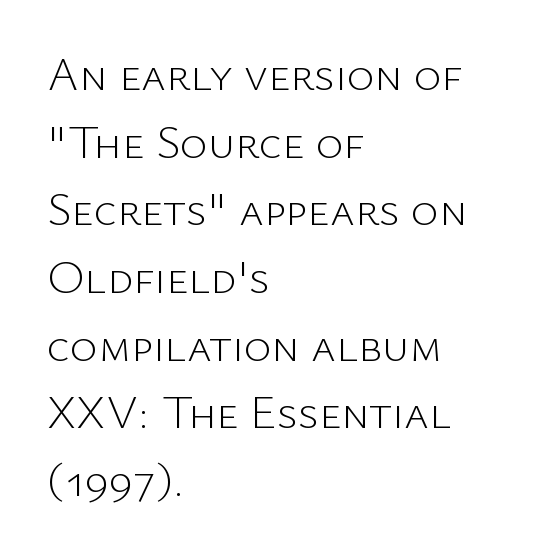
In terms of posture, this sample is upright. Teacher's note: observe the even left margin — that is flush-left alignment. Descenders are the only things crossing below the line. The rendering uses natural spacing where letterforms have individual widths. Stroke terminals: plain, sans-serif. A normal amount of white space separates one row of letters from the next.
